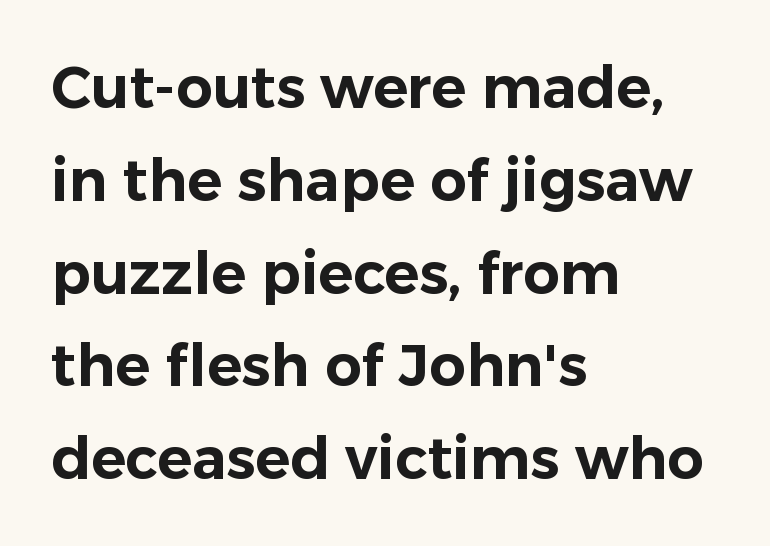
The image shows 58 px sans-serif type, upright; set left-aligned, normal line spacing (1.6x), normal letter spacing, not underlined; low stroke contrast and a medium x-height.
